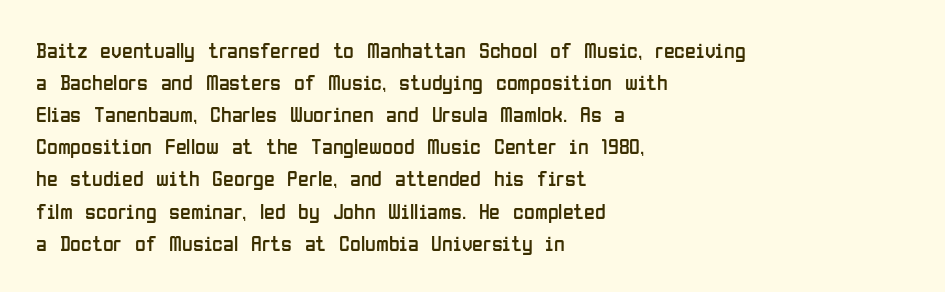
Weight: in the light-to-regular range. These lines keep a tight, regular rhythm from letter to letter. Any mark beneath the type? The region is blank. Left-aligned paragraph, ragged on the right. If you drew a line through each stem, it would be perfectly vertical. Honestly, the row spacing looks completely unremarkable.
